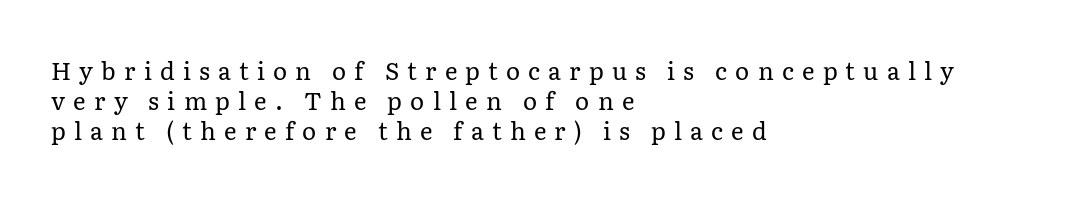
{"italic": "no", "bold": "no", "underline": "no", "align": "left", "line_spacing": "normal", "line_spacing_ratio": 1.25, "letter_spacing": "wide", "letter_spacing_em": 0.34, "glyph_px": 24}
